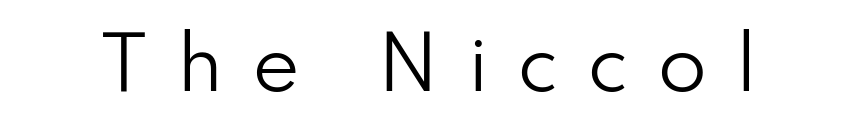
The image shows 72 px regular-weight sans-serif type, upright; set unusually wide letter spacing (+0.4 em), not underlined; low stroke contrast and a small x-height.
